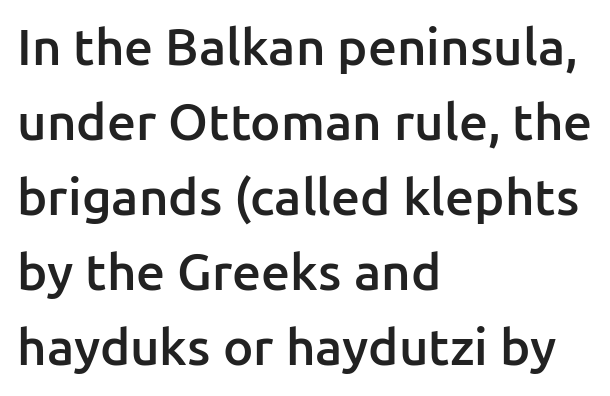
{"serif": "no", "italic": "no", "bold": "semi", "weight": "semibold", "width": "normal", "stroke_contrast": "low", "x_height": "medium", "monospaced": "no", "underline": "no", "align": "left", "line_spacing": "normal", "line_spacing_ratio": 1.47, "letter_spacing": "normal", "letter_spacing_em": 0.0, "glyph_px": 51}
